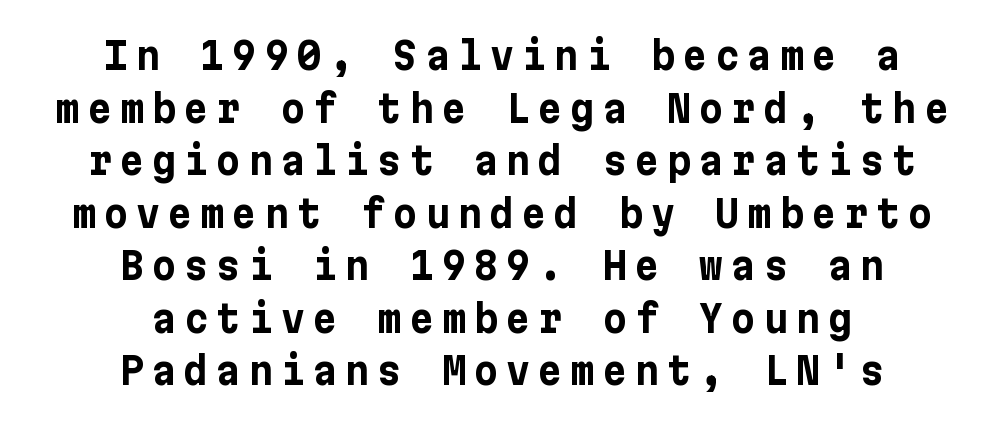
Glyph-to-glyph distance is far greater than everyday printed text. The typeface chosen for these lines omits serifs. Glance below the letters and you will spot only blank space. Baseline-to-baseline distance is the conventional proportion of letter height. Teacher's note: observe the equal gaps on both sides — that is centered alignment.
